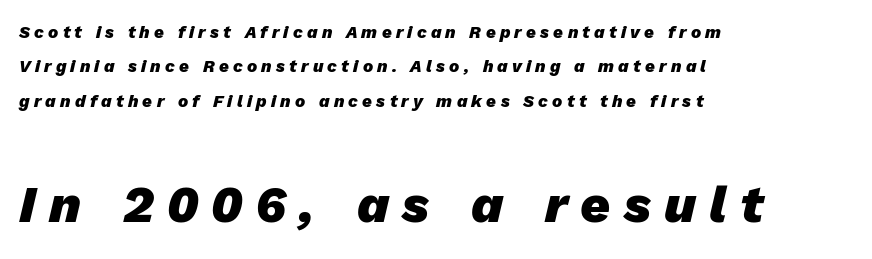
The axis of the letterforms is tilted away from vertical. The font is running at its bold setting. Each row of text sits above clean, open space. Each letter keeps its own natural width here, so spacing adapts to shape. Glyph-to-glyph distance is far greater than everyday printed text. This sample trades compactness for vertical openness between lines.
